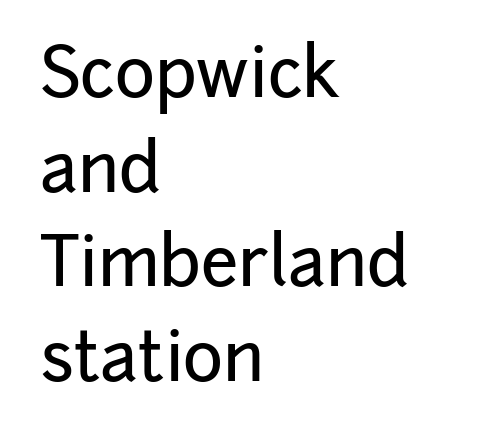
Q: Is the text italic (slanted)? A: No, it is upright.
Q: Is the typeface a serif or a sans-serif typeface? A: Sans-serif.
Q: Is the text underlined? A: No.
Q: How is the paragraph aligned? A: Left-aligned.
Q: Is the spacing between letters normal or unusually wide? A: Normal.
Q: Is the spacing between lines tight, normal or loose? A: Normal.
Q: Width (condensed, normal, or wide)? A: Normal.
Q: Stroke contrast? A: Low.
Q: x-height? A: Medium.
Q: Monospaced? A: No.
